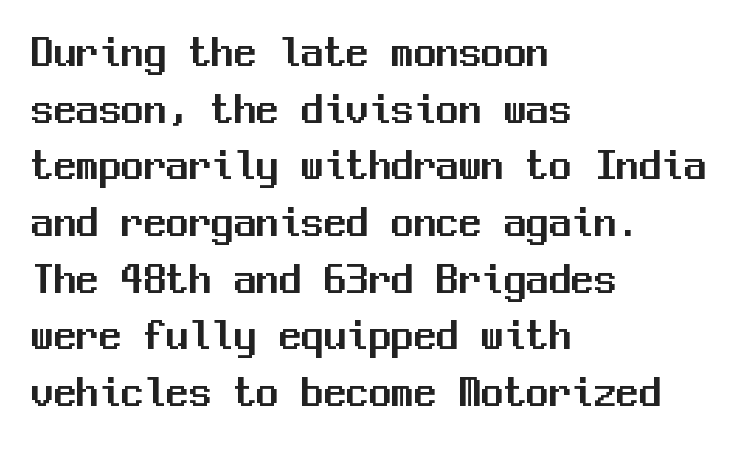
Q: Is the text italic (slanted)? A: No, it is upright.
Q: Is the typeface a serif or a sans-serif typeface? A: Sans-serif.
Q: Is the text underlined? A: No.
Q: How is the paragraph aligned? A: Left-aligned.
Q: Is the spacing between letters normal or unusually wide? A: Normal.
Q: Is the spacing between lines tight, normal or loose? A: Normal.
Q: Width (condensed, normal, or wide)? A: Normal.
Q: Stroke contrast? A: Medium.
Q: x-height? A: Medium.
Q: Monospaced? A: Yes.
